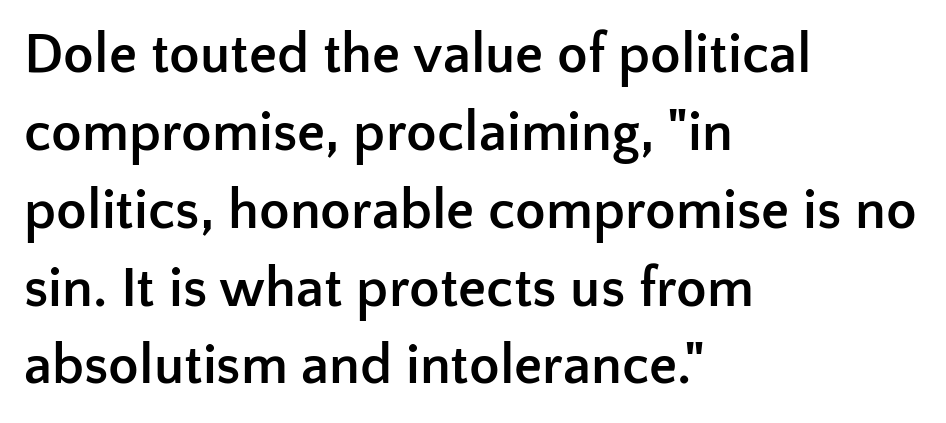
Q: Is the text bold? A: Yes.
Q: Is the text italic (slanted)? A: No, it is upright.
Q: Is the typeface a serif or a sans-serif typeface? A: Sans-serif.
Q: Is the text underlined? A: No.
Q: How is the paragraph aligned? A: Left-aligned.
Q: Is the spacing between letters normal or unusually wide? A: Normal.
Q: Is the spacing between lines tight, normal or loose? A: Normal.
Q: Width (condensed, normal, or wide)? A: Normal.
Q: Stroke contrast? A: Low.
Q: x-height? A: Medium.
Q: Monospaced? A: No.
